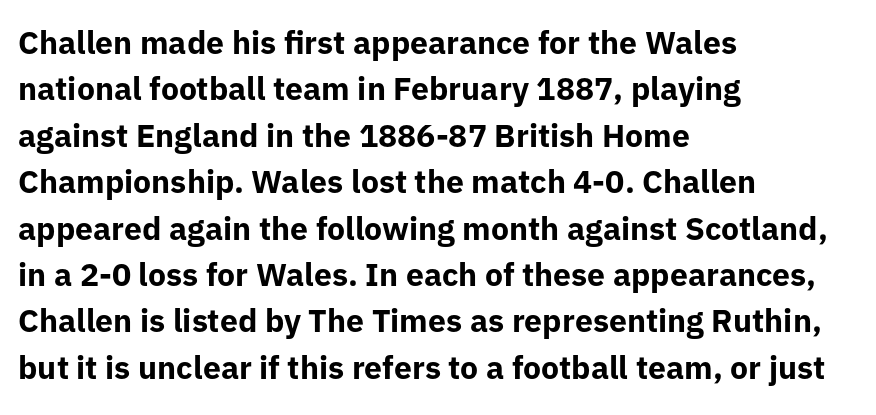
Q: Is the text bold? A: Yes.
Q: Is the text italic (slanted)? A: No, it is upright.
Q: Is the typeface a serif or a sans-serif typeface? A: Sans-serif.
Q: Is the text underlined? A: No.
Q: How is the paragraph aligned? A: Left-aligned.
Q: Is the spacing between letters normal or unusually wide? A: Normal.
Q: Is the spacing between lines tight, normal or loose? A: Normal.
Q: Width (condensed, normal, or wide)? A: Normal.
Q: Stroke contrast? A: Low.
Q: x-height? A: Medium.
Q: Monospaced? A: No.
